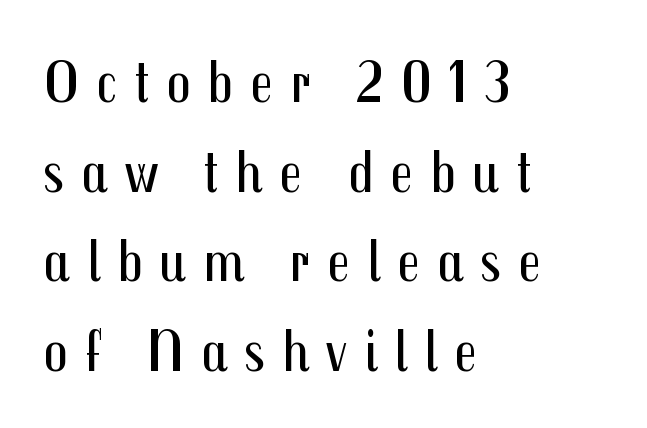
{"serif": "no", "italic": "no", "bold": "no", "weight": "regular", "width": "condensed", "stroke_contrast": "medium", "x_height": "medium", "monospaced": "no", "underline": "no", "align": "left", "line_spacing": "normal", "line_spacing_ratio": 1.47, "letter_spacing": "wide", "letter_spacing_em": 0.27, "glyph_px": 61}
